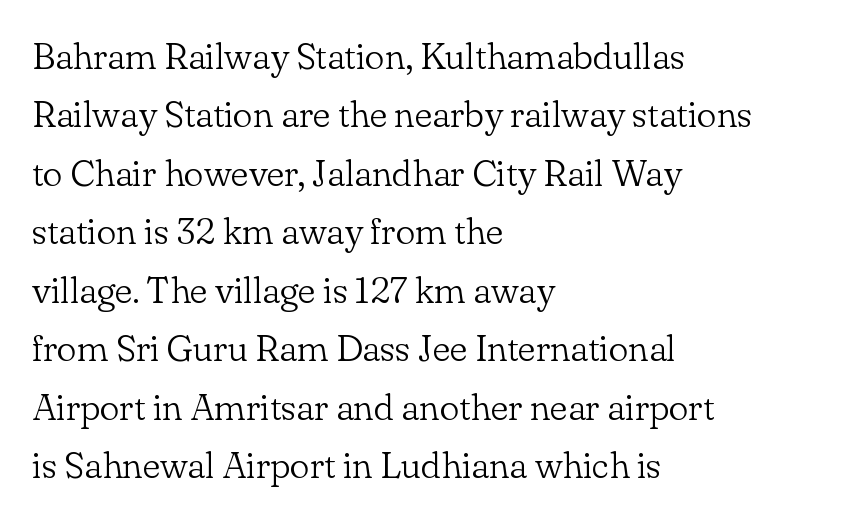
A typesetter would call this leading conventional body-copy spacing. Underlining? Definitely not there. Here the glyphs are tracked normally, forming tight word shapes. Each letter keeps its own natural width here, so spacing adapts to shape. The characters display serif detailing at their extremities. Horizontally, the lines are justified to the leading edge only.
